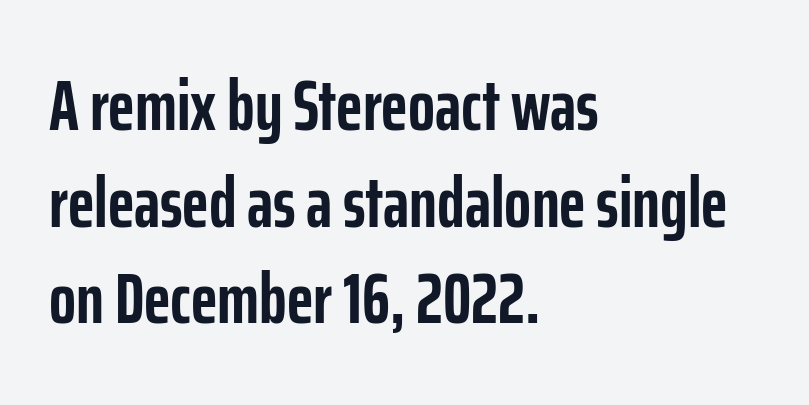
Q: Is the text bold? A: Yes.
Q: Is the text italic (slanted)? A: No, it is upright.
Q: Is the typeface a serif or a sans-serif typeface? A: Sans-serif.
Q: Is the text underlined? A: No.
Q: How is the paragraph aligned? A: Left-aligned.
Q: Is the spacing between letters normal or unusually wide? A: Normal.
Q: Is the spacing between lines tight, normal or loose? A: Normal.
Q: Width (condensed, normal, or wide)? A: Condensed.
Q: Stroke contrast? A: Low.
Q: x-height? A: Medium.
Q: Monospaced? A: No.
